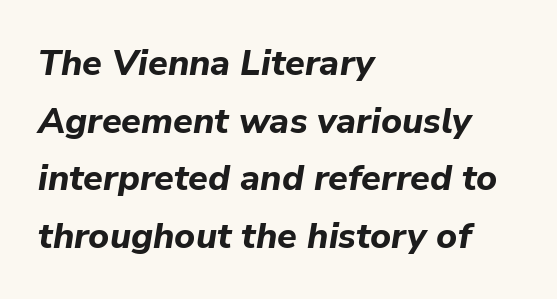
The image shows 36 px bold type, italic (leaning right); set left-aligned, normal line spacing (1.6x), normal letter spacing, not underlined; low stroke contrast and a medium x-height.
